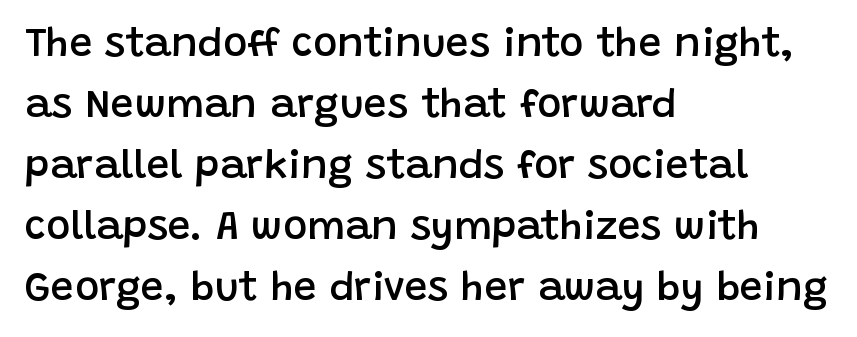
The image shows 41 px semibold sans-serif type, upright; set left-aligned, normal line spacing (1.49x), normal letter spacing, not underlined; low stroke contrast and a large x-height.
